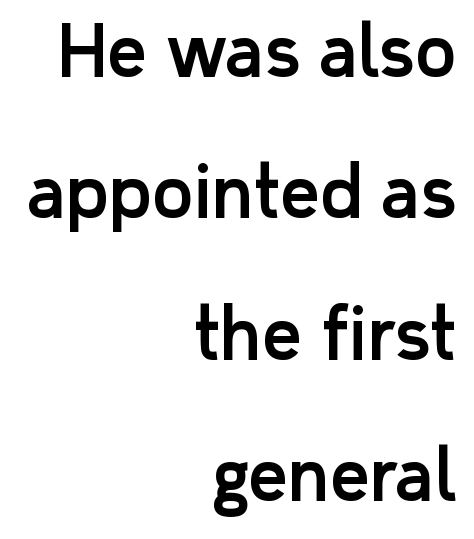
Q: Is the text italic (slanted)? A: No, it is upright.
Q: Is the typeface a serif or a sans-serif typeface? A: Sans-serif.
Q: Is the text underlined? A: No.
Q: How is the paragraph aligned? A: Right-aligned.
Q: Is the spacing between letters normal or unusually wide? A: Normal.
Q: Is the spacing between lines tight, normal or loose? A: Loose.
Q: Width (condensed, normal, or wide)? A: Normal.
Q: Stroke contrast? A: Low.
Q: x-height? A: Medium.
Q: Monospaced? A: No.
